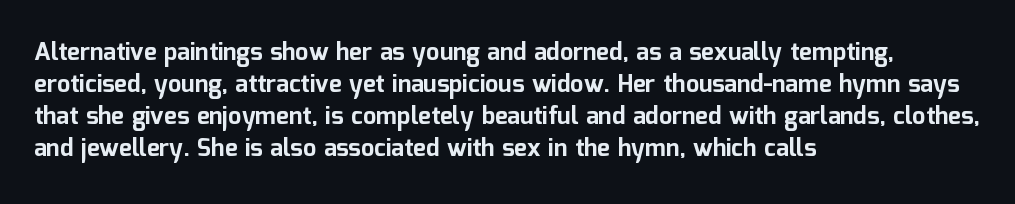
{"italic": "no", "bold": "yes", "underline": "no", "align": "left", "line_spacing": "normal", "line_spacing_ratio": 1.34, "letter_spacing": "normal", "letter_spacing_em": 0.0, "glyph_px": 24}
